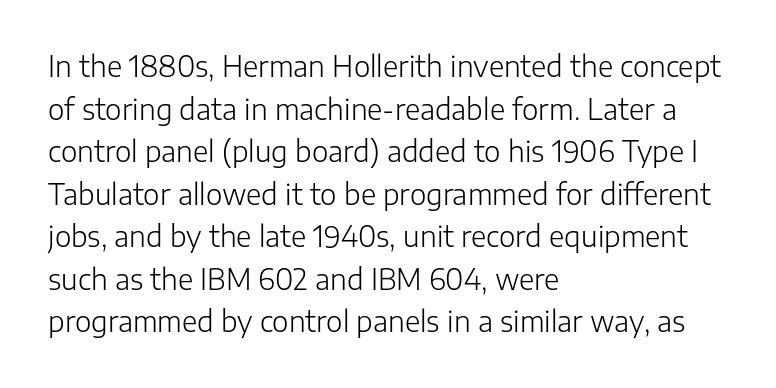
{"serif": "no", "italic": "no", "bold": "no", "weight": "light", "width": "normal", "stroke_contrast": "low", "x_height": "medium", "monospaced": "no", "underline": "no", "align": "left", "line_spacing": "normal", "line_spacing_ratio": 1.52, "letter_spacing": "normal", "letter_spacing_em": 0.0, "glyph_px": 28}
